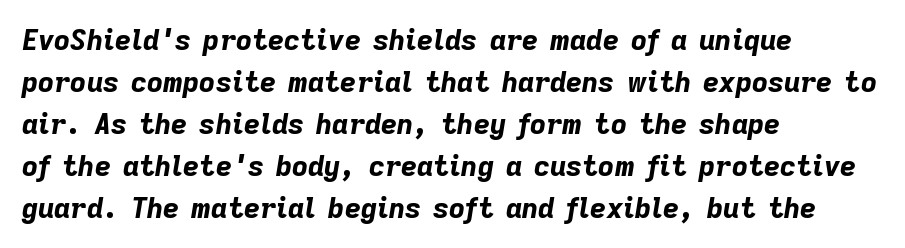
The image shows 28 px bold type, italic (leaning right); set left-aligned, normal line spacing (1.5x), normal letter spacing, not underlined; low stroke contrast and a medium x-height.
